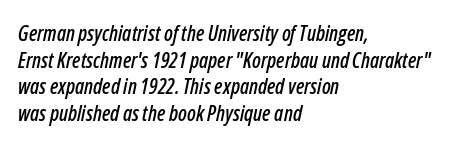
Q: Is the text italic (slanted)? A: Yes, it leans right by about 12 degrees.
Q: Is the text underlined? A: No.
Q: How is the paragraph aligned? A: Left-aligned.
Q: Is the spacing between letters normal or unusually wide? A: Normal.
Q: Is the spacing between lines tight, normal or loose? A: Normal.
